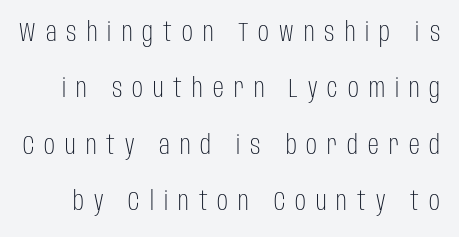
The font's upright variant was chosen for this text. Tracking value appears strongly positive — letters spread wide. In terms of leading, this rendering errs on the spacious side. No letter is thick-stroked: the sample isn't bold. The string is rendered with underlining switched off.
